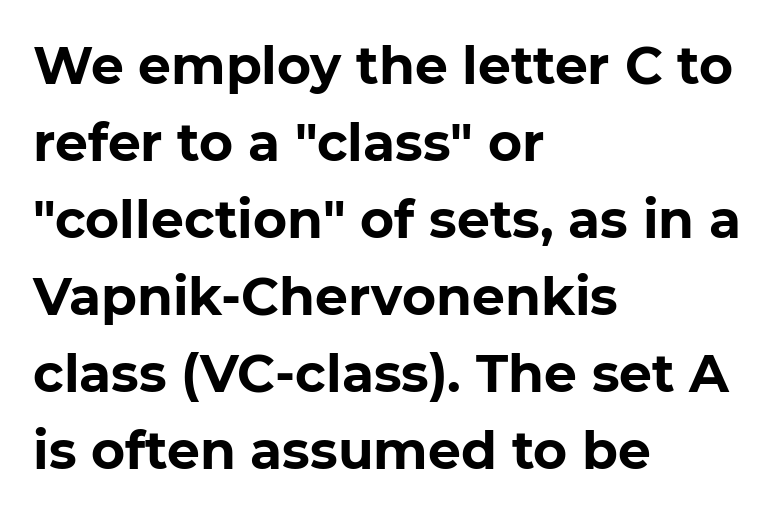
Q: Is the text bold? A: Yes.
Q: Is the text italic (slanted)? A: No, it is upright.
Q: Is the typeface a serif or a sans-serif typeface? A: Sans-serif.
Q: Is the text underlined? A: No.
Q: How is the paragraph aligned? A: Left-aligned.
Q: Is the spacing between letters normal or unusually wide? A: Normal.
Q: Is the spacing between lines tight, normal or loose? A: Normal.
Q: Width (condensed, normal, or wide)? A: Normal.
Q: Stroke contrast? A: Low.
Q: x-height? A: Medium.
Q: Monospaced? A: No.
